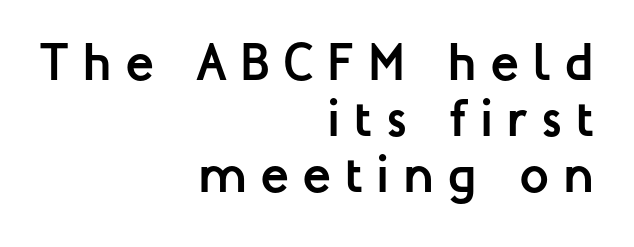
{"serif": "no", "italic": "no", "bold": "yes", "weight": "semibold", "width": "normal", "stroke_contrast": "low", "x_height": "medium", "monospaced": "no", "underline": "no", "align": "right", "line_spacing": "tight", "line_spacing_ratio": 1.06, "letter_spacing": "wide", "letter_spacing_em": 0.25, "glyph_px": 53}
